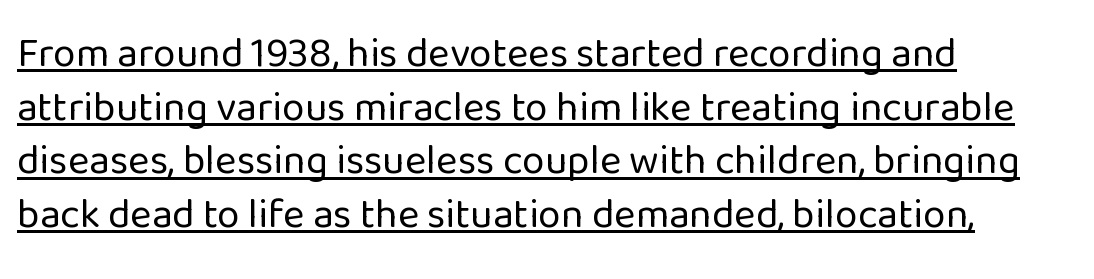
The image shows 41 px regular-weight sans-serif type, upright; set left-aligned, normal line spacing (1.31x), normal letter spacing, underlined; low stroke contrast and a medium x-height.
